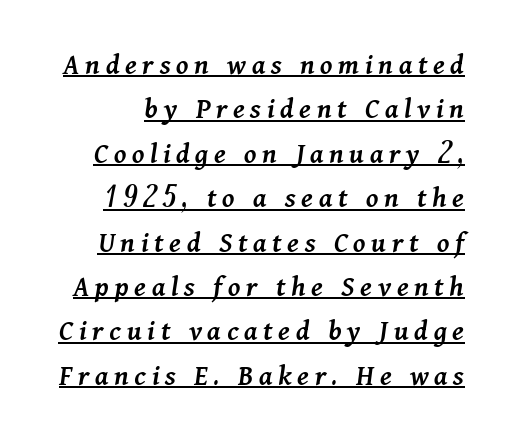
Q: Is the text bold? A: Semi-bold.
Q: Is the text italic (slanted)? A: Yes, it leans right by about 11 degrees.
Q: Is the text underlined? A: Yes.
Q: Is the spacing between lines tight, normal or loose? A: Normal.
Q: Width (condensed, normal, or wide)? A: Normal.
Q: Stroke contrast? A: Medium.
Q: x-height? A: Medium.
Q: Monospaced? A: No.
